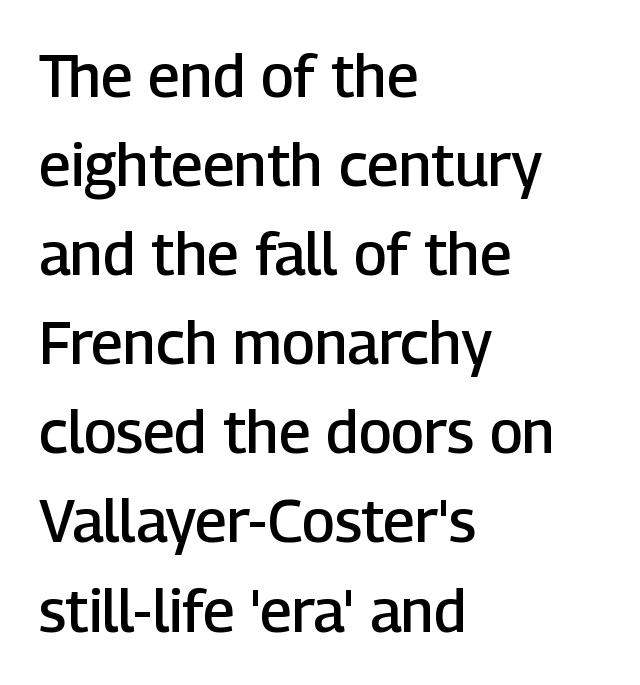
The image shows 59 px semibold sans-serif type, upright; set left-aligned, normal line spacing (1.51x), normal letter spacing, not underlined; low stroke contrast and a medium x-height.
